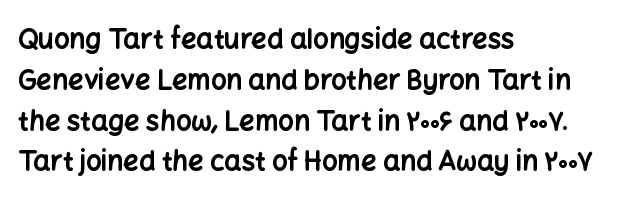
{"italic": "no", "bold": "yes", "underline": "no", "align": "left", "line_spacing": "normal", "line_spacing_ratio": 1.51, "letter_spacing": "normal", "letter_spacing_em": 0.0, "glyph_px": 27}
